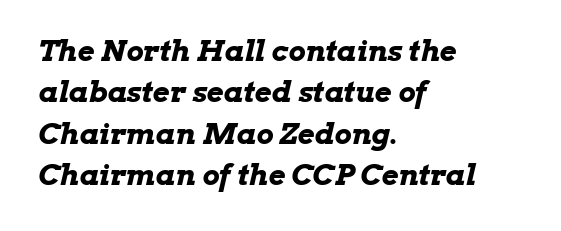
Q: Is the text bold? A: Yes.
Q: Is the text italic (slanted)? A: Yes, it leans right by about 13 degrees.
Q: Is the text underlined? A: No.
Q: How is the paragraph aligned? A: Left-aligned.
Q: Is the spacing between letters normal or unusually wide? A: Normal.
Q: Is the spacing between lines tight, normal or loose? A: Normal.
Q: Width (condensed, normal, or wide)? A: Wide.
Q: Stroke contrast? A: Low.
Q: x-height? A: Medium.
Q: Monospaced? A: No.
